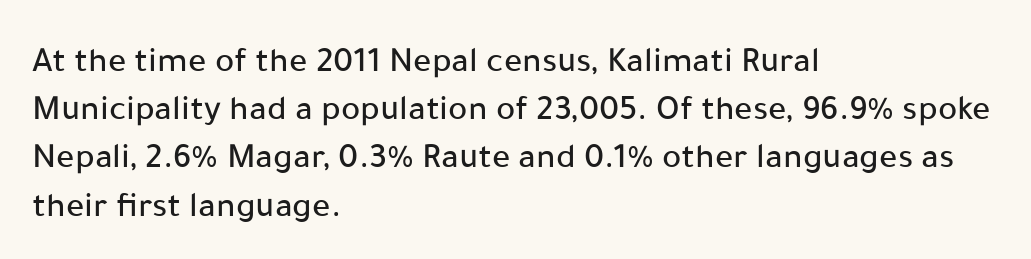
Quick note: not italic, upright. Grotesque or geometric, the face here clearly has no serifs. Lines of text with bare space underneath. Leading matches the norm, producing a regular column. Varying glyph widths throughout — classic text-font behaviour. Does the copy run flush right? No — it runs flush left.
